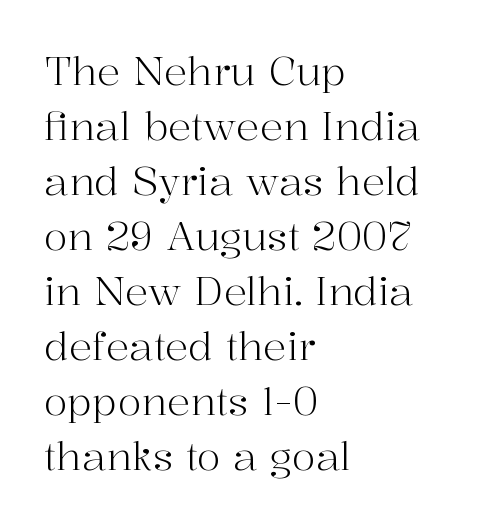
The letterforms sit shoulder to shoulder at normal distance. Each letter keeps its own natural width here, so spacing adapts to shape. The gap between lines stays unmarked. This rendering uses left alignment, leaving the right contour irregular. The text was rendered using a seriffed face with decorative stroke endings. What's the leading like? Ordinary, nothing unusual.
